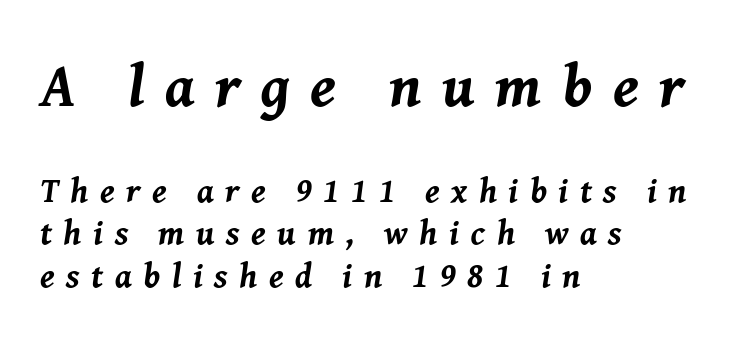
Q: Is the text bold? A: Yes.
Q: Is the text italic (slanted)? A: Yes, it leans right by about 8 degrees.
Q: Is the text underlined? A: No.
Q: How is the paragraph aligned? A: Left-aligned.
Q: Is the spacing between letters normal or unusually wide? A: Unusually wide.
Q: Is the spacing between lines tight, normal or loose? A: Normal.
Q: Which block of text is set in a larger size, the first (top) or the second (bottom)? A: The first (top) one.
Q: Width (condensed, normal, or wide)? A: Normal.
Q: Stroke contrast? A: Medium.
Q: x-height? A: Medium.
Q: Monospaced? A: No.
